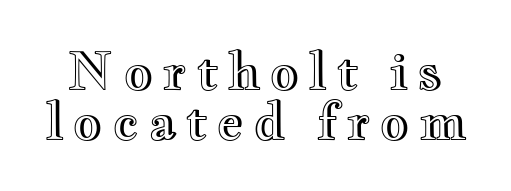
{"italic": "no", "width": "wide", "x_height": "small", "monospaced": "no", "underline": "no", "line_spacing": "tight", "line_spacing_ratio": 0.97, "glyph_px": 52}
